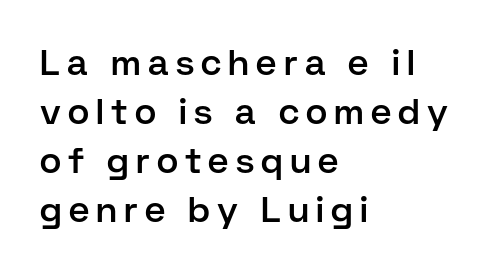
{"serif": "no", "italic": "no", "bold": "semi", "weight": "semibold", "width": "normal", "stroke_contrast": "low", "x_height": "medium", "monospaced": "no", "underline": "no", "align": "left", "line_spacing": "normal", "line_spacing_ratio": 1.36, "letter_spacing": "wide", "letter_spacing_em": 0.2, "glyph_px": 36}
